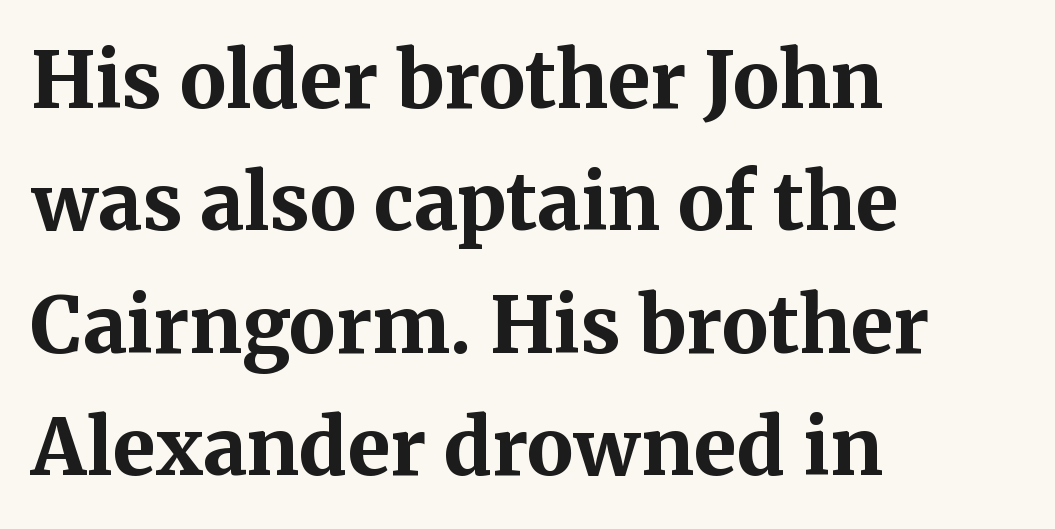
Regarding serifs, this sample has them. Notice how descenders clear the ascenders below comfortably — that's standard leading. Designer's note — italics off, roman on. Chunky letters — that's bold for sure. The paragraph shown leans on its left margin. Each word holds together tightly as a unit, with standard inter-letter gaps.
